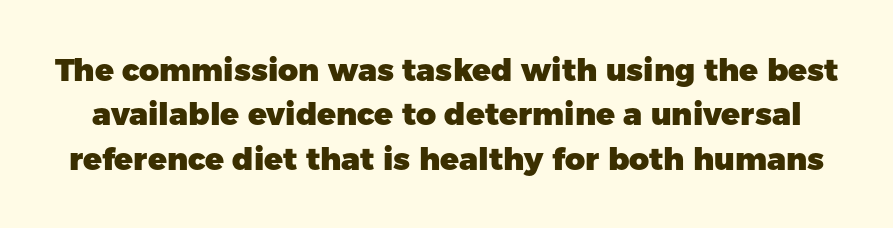
Q: Is the text bold? A: Yes.
Q: Is the text italic (slanted)? A: No, it is upright.
Q: Is the typeface a serif or a sans-serif typeface? A: Sans-serif.
Q: Is the text underlined? A: No.
Q: Is the spacing between letters normal or unusually wide? A: Normal.
Q: Is the spacing between lines tight, normal or loose? A: Normal.
Q: Width (condensed, normal, or wide)? A: Normal.
Q: Stroke contrast? A: Low.
Q: x-height? A: Medium.
Q: Monospaced? A: No.
